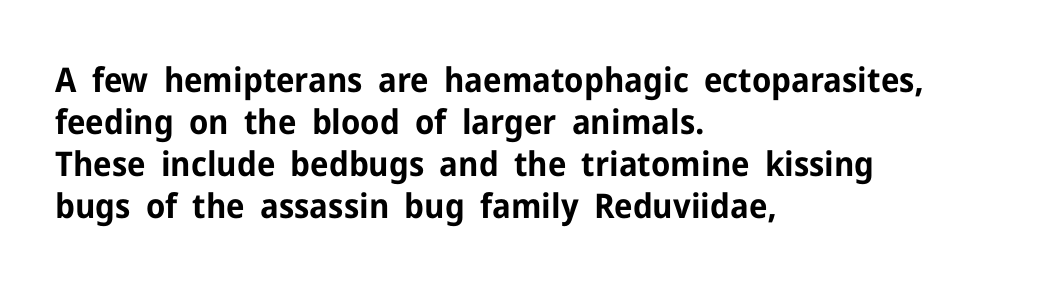
The image shows 34 px bold sans-serif type, upright; set left-aligned, line spacing 1.24x, normal letter spacing, not underlined; low stroke contrast and a medium x-height.
